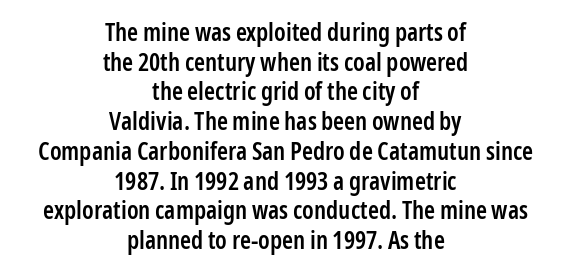
Layout note: lines centered. Unmarked baselines from the first word to the last. Letter spacing: default. Vertical strokes here are truly vertical.
